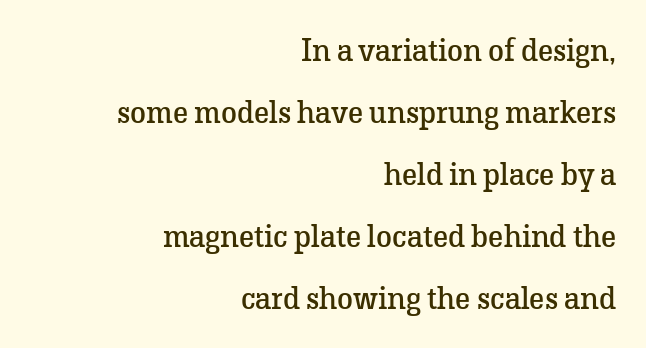
The image shows 32 px regular-weight serif type, upright; set right-aligned, loose line spacing (1.94x), normal letter spacing, not underlined; low stroke contrast and a medium x-height.
